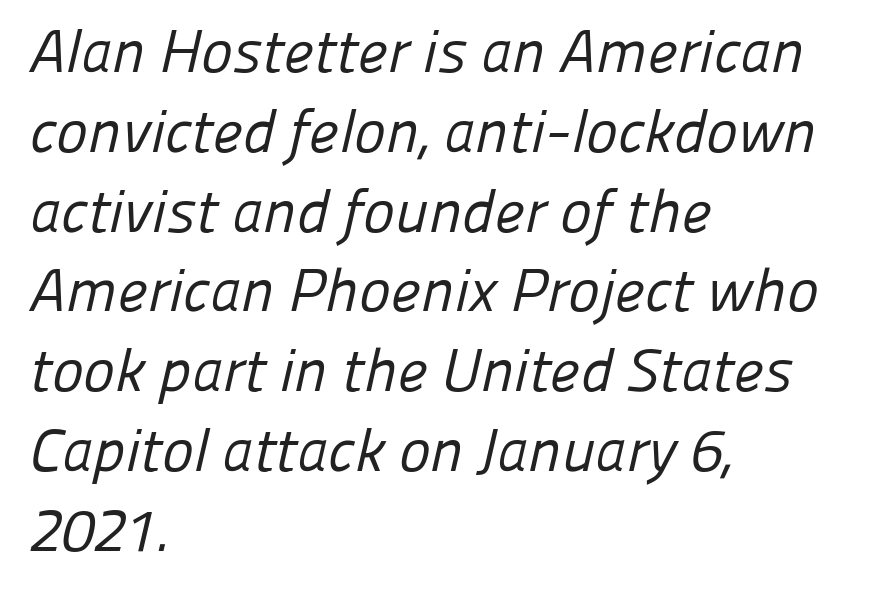
The image shows 60 px regular-weight sans-serif type; set left-aligned, normal line spacing (1.33x), normal letter spacing, not underlined; low stroke contrast and a medium x-height.
